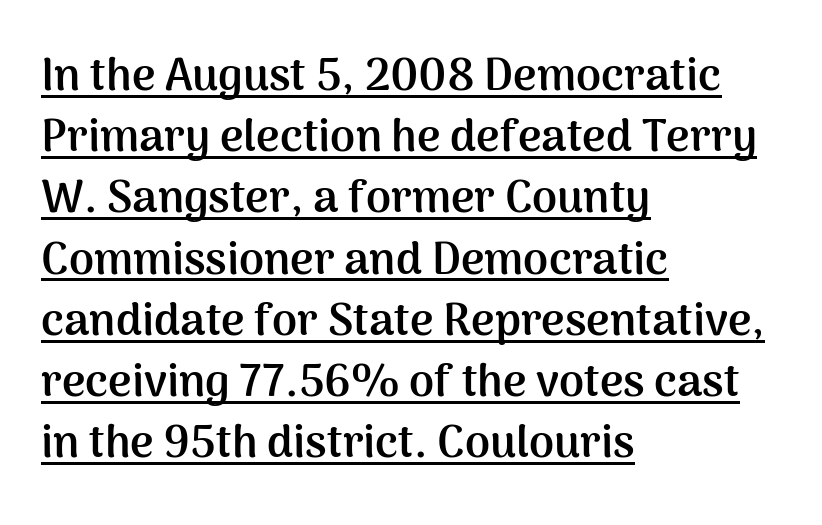
{"serif": "no", "italic": "no", "bold": "yes", "weight": "semibold", "width": "normal", "stroke_contrast": "medium", "x_height": "medium", "monospaced": "no", "underline": "yes", "align": "left", "line_spacing": "normal", "line_spacing_ratio": 1.36, "letter_spacing": "normal", "letter_spacing_em": 0.0, "glyph_px": 45}
